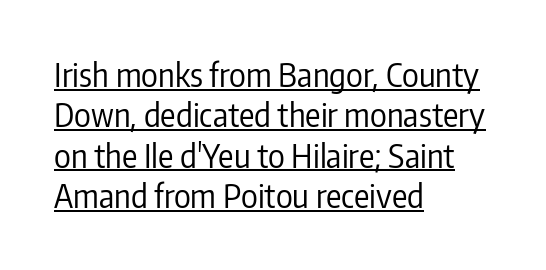
The image shows 32 px regular-weight, condensed sans-serif type, upright; set left-aligned, normal line spacing (1.26x), normal letter spacing, underlined; low stroke contrast and a medium x-height.
